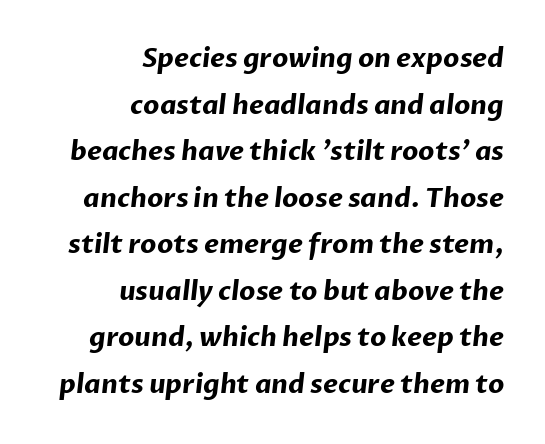
Q: Is the text bold? A: Yes.
Q: Is the text underlined? A: No.
Q: How is the paragraph aligned? A: Right-aligned.
Q: Is the spacing between letters normal or unusually wide? A: Normal.
